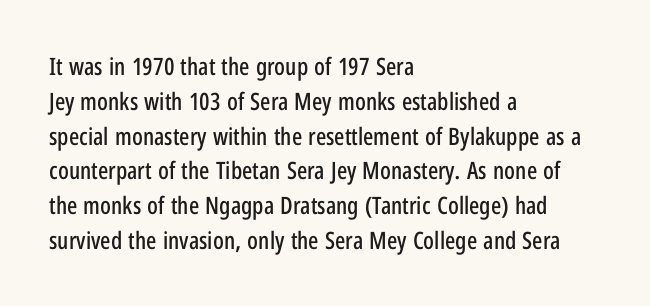
This sample keeps an unexceptional amount of space between lines. These lines keep a tight, regular rhythm from letter to letter. Every stem runs plumb, perpendicular to the baseline. Reading down the block, your eye returns to a fixed left position each line. The string is rendered with underlining switched off.
